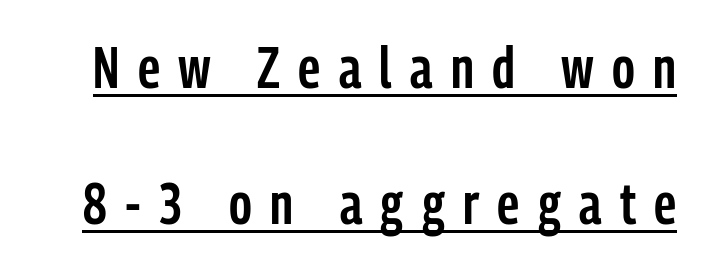
The image shows 57 px semibold, condensed sans-serif type, upright; set loose line spacing (2.38x), unusually wide letter spacing (+0.32 em), underlined; low stroke contrast and a medium x-height.
